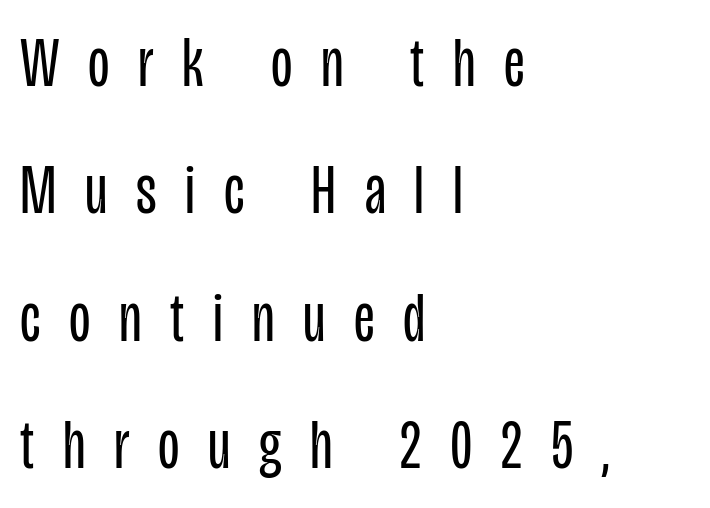
The image shows 70 px regular-weight, condensed sans-serif type, upright; set left-aligned, line spacing 1.82x, unusually wide letter spacing (+0.41 em), not underlined; low stroke contrast and a large x-height.
